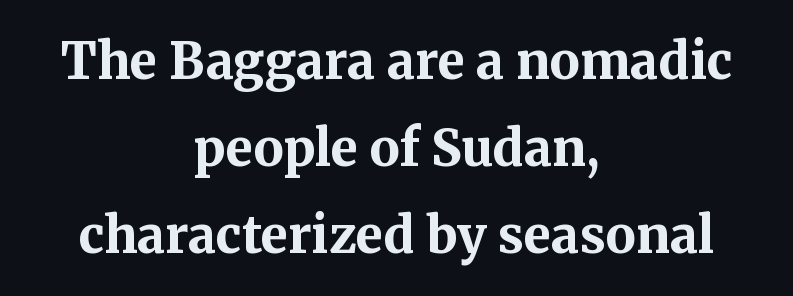
{"serif": "yes", "italic": "no", "bold": "yes", "weight": "bold", "width": "normal", "stroke_contrast": "medium", "x_height": "medium", "monospaced": "no", "underline": "no", "align": "center", "line_spacing_ratio": 1.74, "letter_spacing": "normal", "letter_spacing_em": 0.0, "glyph_px": 50}
